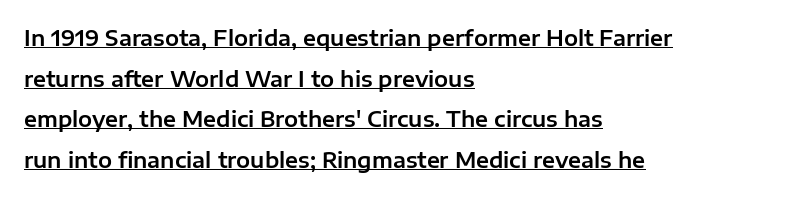
Somebody hit Ctrl+U on this one — the words are underlined. The vertical gap from one line to the next is large. Caption: standard tracking, unaltered. Upright lettering throughout. Short and long lines alike share a common starting point at left.
